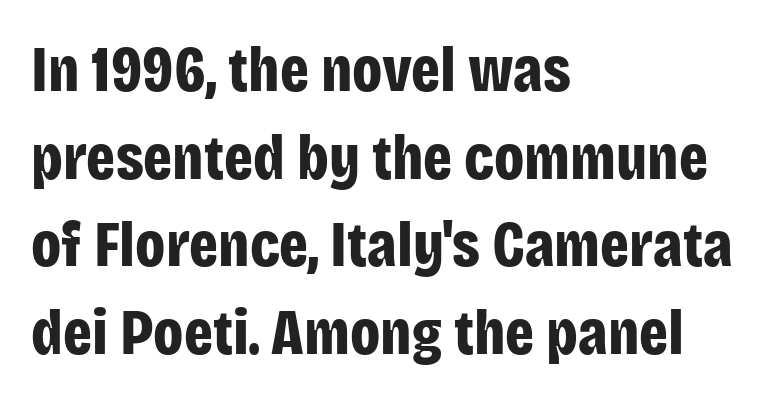
Here the designer chose a conventional face with non-uniform glyph widths. Posture: upright roman. The string is rendered with underlining switched off. This sample keeps an unexceptional amount of space between lines.
